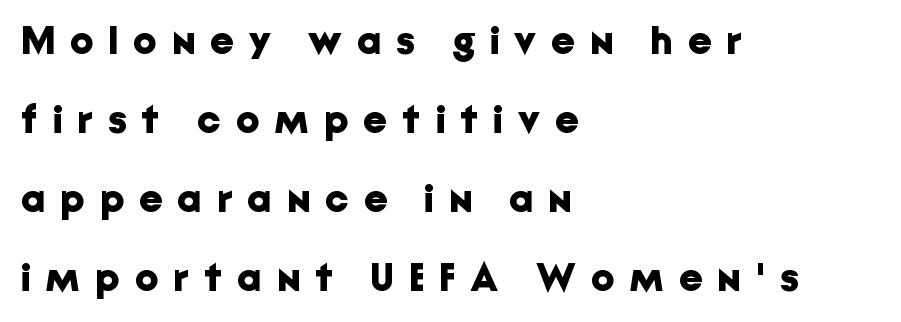
The image shows 41 px bold sans-serif type, upright; set left-aligned, loose line spacing (1.93x), unusually wide letter spacing (+0.37 em), not underlined; low stroke contrast and a medium x-height.
